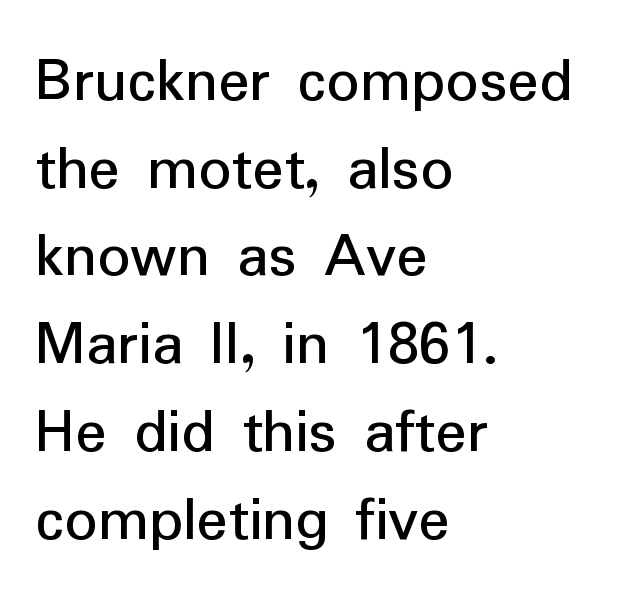
Q: Is the text italic (slanted)? A: No, it is upright.
Q: Is the typeface a serif or a sans-serif typeface? A: Sans-serif.
Q: Is the text underlined? A: No.
Q: How is the paragraph aligned? A: Left-aligned.
Q: Is the spacing between letters normal or unusually wide? A: Normal.
Q: Is the spacing between lines tight, normal or loose? A: Normal.
Q: Width (condensed, normal, or wide)? A: Normal.
Q: Stroke contrast? A: Low.
Q: x-height? A: Medium.
Q: Monospaced? A: No.
